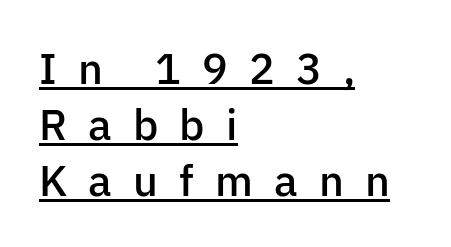
This sample is left-justified, so line endings fall wherever the words run out. Emphasis by weight is partial: semibold. Evenly set lines give the paragraph a standard silhouette. This sample uses an upright cut, with every glyph sitting square on the baseline.
